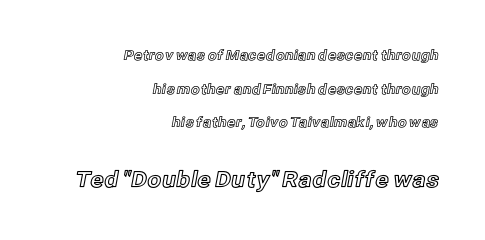
Q: Is the text italic (slanted)? A: Yes.
Q: Is the text underlined? A: No.
Q: How is the paragraph aligned? A: Right-aligned.
Q: Is the spacing between letters normal or unusually wide? A: Normal.
Q: Is the spacing between lines tight, normal or loose? A: Loose.
Q: Which block of text is set in a larger size, the first (top) or the second (bottom)? A: The second (bottom) one.
